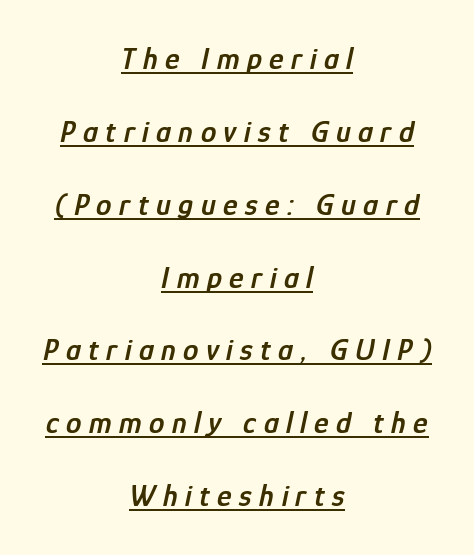
Q: Is the text bold? A: Semi-bold.
Q: Is the text italic (slanted)? A: Yes, it leans right by about 12 degrees.
Q: Is the text underlined? A: Yes.
Q: How is the paragraph aligned? A: Centered.
Q: Is the spacing between letters normal or unusually wide? A: Unusually wide.
Q: Is the spacing between lines tight, normal or loose? A: Loose.
Q: Width (condensed, normal, or wide)? A: Condensed.
Q: Stroke contrast? A: Low.
Q: x-height? A: Medium.
Q: Monospaced? A: No.
